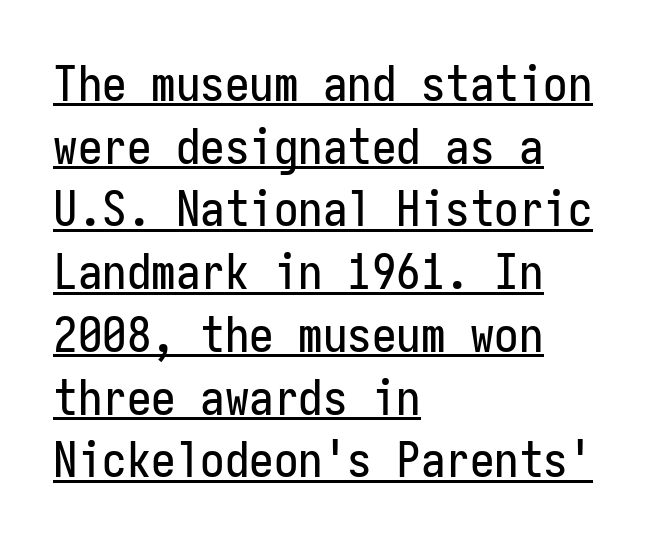
Q: Is the text italic (slanted)? A: No, it is upright.
Q: Is the typeface a serif or a sans-serif typeface? A: Sans-serif.
Q: Is the text underlined? A: Yes.
Q: How is the paragraph aligned? A: Left-aligned.
Q: Is the spacing between letters normal or unusually wide? A: Normal.
Q: Is the spacing between lines tight, normal or loose? A: Normal.
Q: Width (condensed, normal, or wide)? A: Condensed.
Q: Stroke contrast? A: Low.
Q: x-height? A: Medium.
Q: Monospaced? A: Yes.
